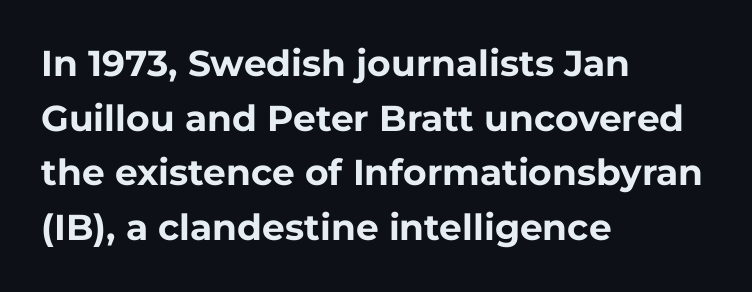
A student would call this left alignment; a typographer would say flush left, rag right. This sample has the flowing, uneven cadence of proportional lettering. The leading is moderate, giving the passage an even texture. The passage shown has conventional tracking throughout. Rendered with straight, roman letterforms.
